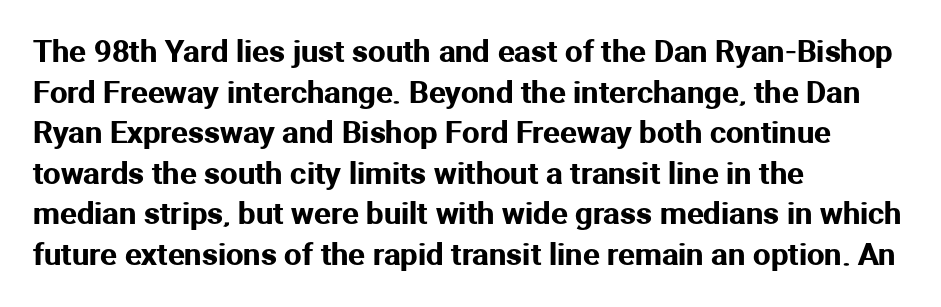
The image shows 31 px sans-serif type, upright; set left-aligned, normal line spacing (1.31x), normal letter spacing, not underlined; medium stroke contrast and a medium x-height.
